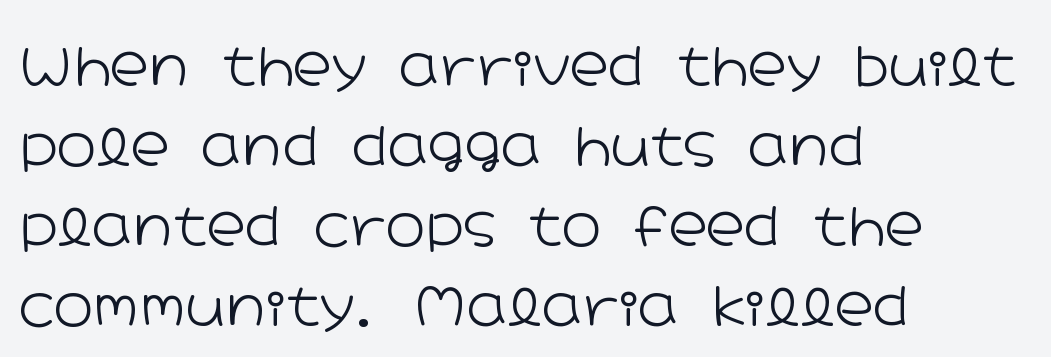
{"serif": "no", "italic": "no", "bold": "no", "weight": "light", "width": "wide", "stroke_contrast": "low", "x_height": "medium", "monospaced": "no", "underline": "no", "align": "left", "line_spacing": "normal", "line_spacing_ratio": 1.48, "letter_spacing": "normal", "letter_spacing_em": 0.0, "glyph_px": 54}
